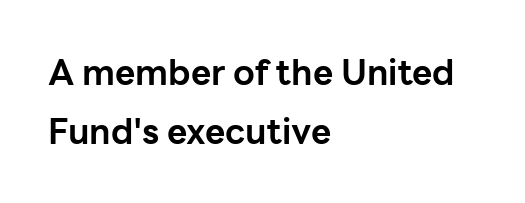
Q: Is the text bold? A: Yes.
Q: Is the text italic (slanted)? A: No, it is upright.
Q: Is the typeface a serif or a sans-serif typeface? A: Sans-serif.
Q: Is the text underlined? A: No.
Q: How is the paragraph aligned? A: Left-aligned.
Q: Is the spacing between letters normal or unusually wide? A: Normal.
Q: Is the spacing between lines tight, normal or loose? A: Normal.
Q: Width (condensed, normal, or wide)? A: Normal.
Q: Stroke contrast? A: Low.
Q: x-height? A: Medium.
Q: Monospaced? A: No.
